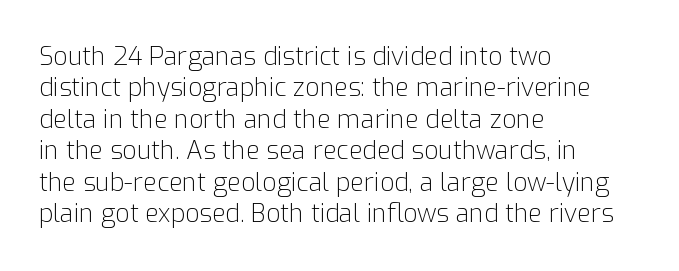
The image shows 25 px text type, upright; set left-aligned, normal line spacing (1.26x), normal letter spacing, not underlined.
